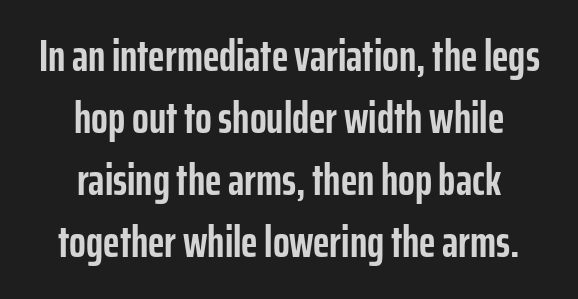
The letters advance in unequal steps, a hallmark of proportional type. The paragraph shown floats in the horizontal middle. The gaps between neighbouring characters are ordinary and unremarkable. Compared with typical paragraphs, the rows here are spaced about the same.
